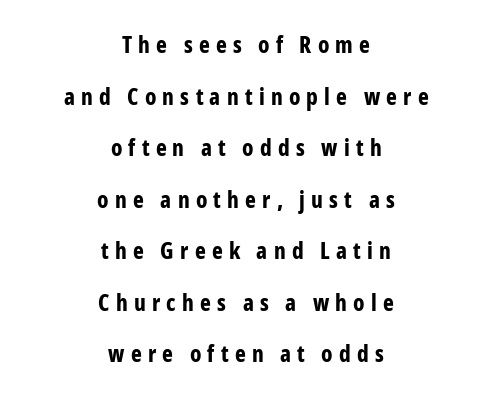
The image shows 23 px bold type, upright; set centered, loose line spacing (2.24x), unusually wide letter spacing (+0.27 em), not underlined.
